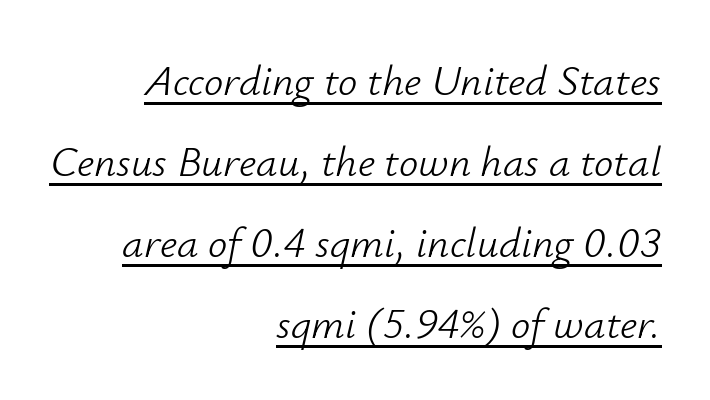
{"italic": "yes", "lean": "right", "slant_degrees": 12, "bold": "no", "weight": "light", "width": "normal", "stroke_contrast": "low", "x_height": "small", "monospaced": "no", "underline": "yes", "align": "right", "line_spacing_ratio": 1.88, "letter_spacing": "normal", "letter_spacing_em": 0.0, "glyph_px": 43}
